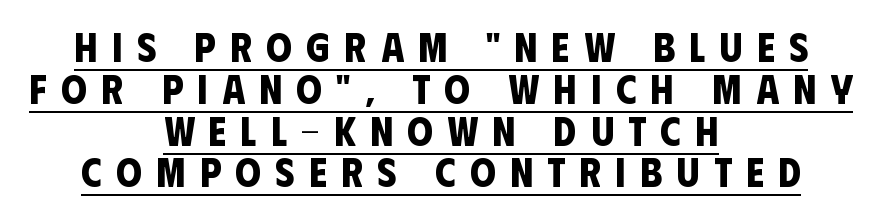
The image shows 41 px bold, condensed sans-serif type; set centered, tight line spacing (1.02x), unusually wide letter spacing (+0.35 em), underlined; low stroke contrast and a large x-height.
